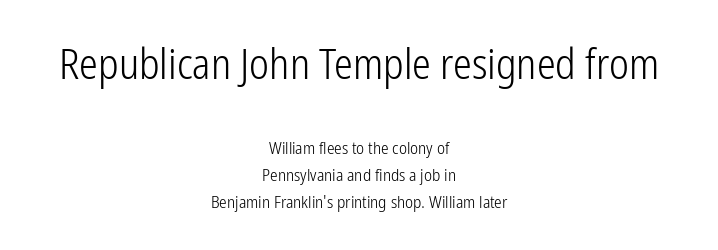
The image shows 42 px light, condensed sans-serif type, upright; set centered, normal line spacing (1.58x), normal letter spacing, not underlined; the first (top) block is 2.47x larger; low stroke contrast and a medium x-height.
